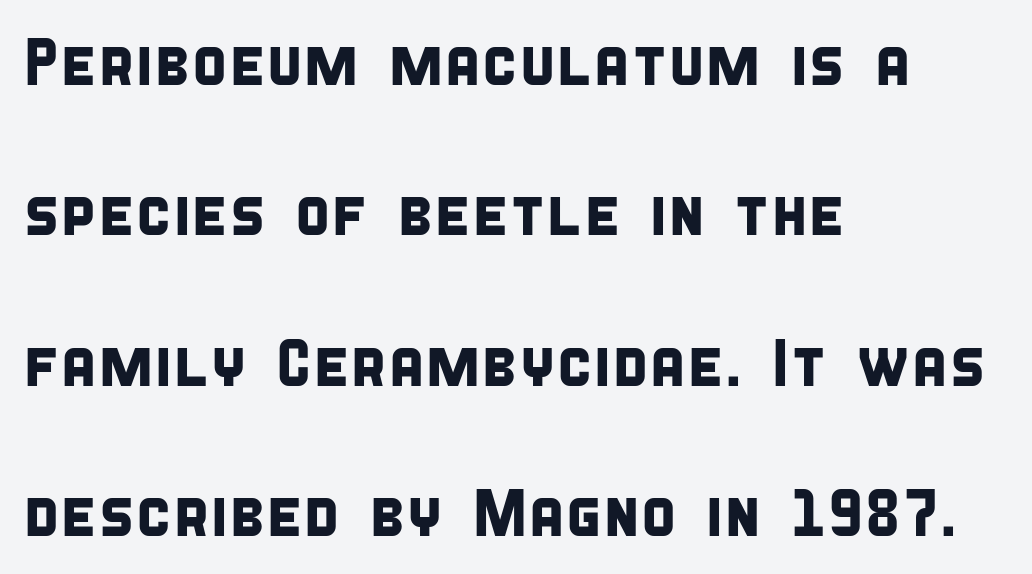
{"serif": "no", "width": "condensed", "stroke_contrast": "low", "x_height": "large", "monospaced": "no", "underline": "no", "align": "left", "line_spacing": "loose", "line_spacing_ratio": 2.28, "letter_spacing": "normal", "letter_spacing_em": 0.0, "glyph_px": 66}
